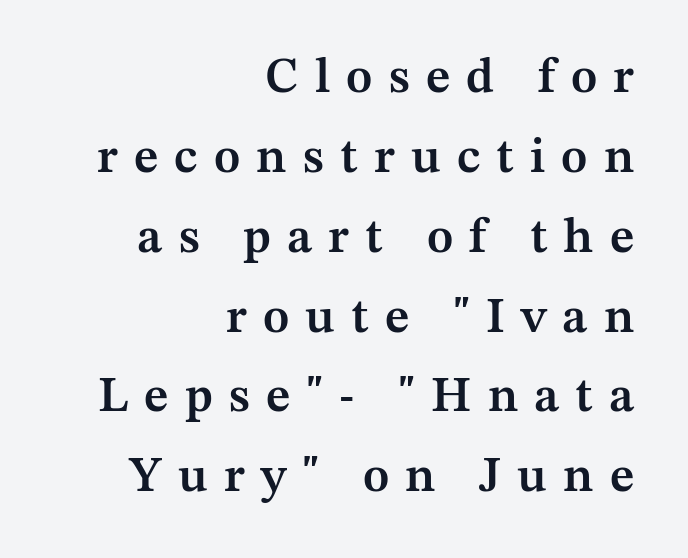
{"serif": "yes", "italic": "no", "bold": "semi", "weight": "semibold", "width": "normal", "stroke_contrast": "medium", "x_height": "medium", "monospaced": "no", "underline": "no", "align": "right", "line_spacing": "normal", "line_spacing_ratio": 1.63, "letter_spacing": "wide", "letter_spacing_em": 0.33, "glyph_px": 49}
